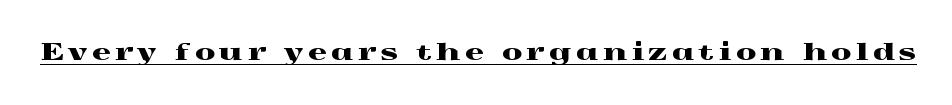
{"italic": "no", "underline": "yes", "letter_spacing": "wide", "letter_spacing_em": 0.21, "glyph_px": 23}
